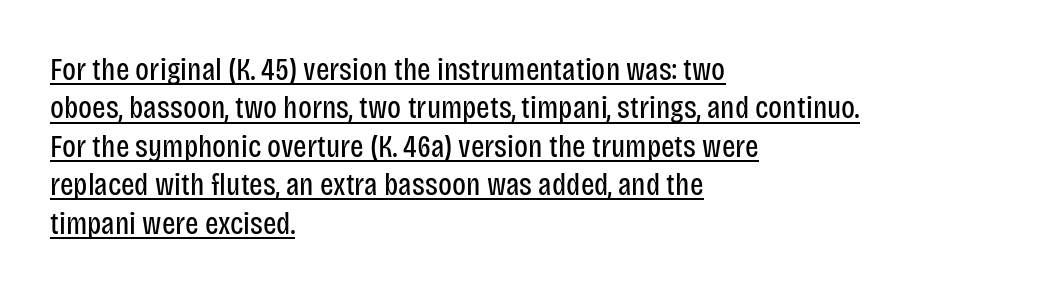
{"serif": "no", "italic": "no", "bold": "no", "weight": "regular", "width": "condensed", "stroke_contrast": "low", "x_height": "large", "monospaced": "no", "underline": "yes", "align": "left", "line_spacing_ratio": 1.2, "letter_spacing": "normal", "letter_spacing_em": 0.0, "glyph_px": 32}
